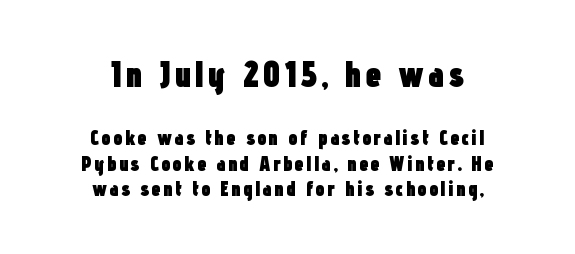
The image shows 36 px heavy, condensed sans-serif type, upright; set centered, line spacing 1.21x, not underlined; the first (top) block is 1.71x larger; low stroke contrast and a medium x-height.
